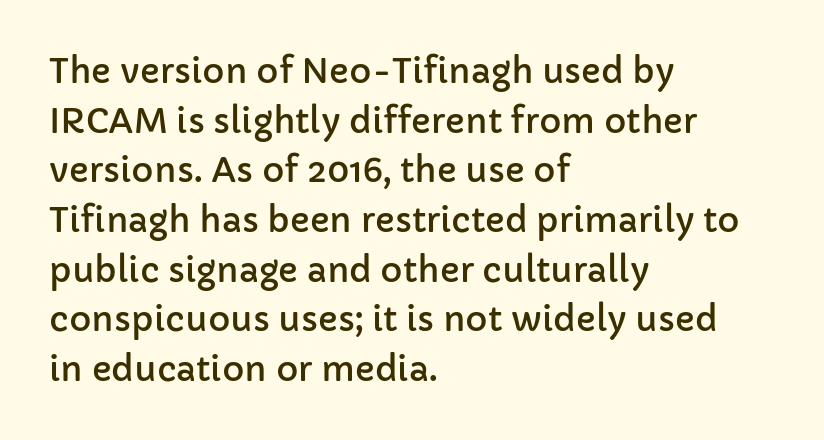
Regular leading. The type sits square on the baseline with zero lean. Check under the words: just untouched page. These lines keep a tight, regular rhythm from letter to letter.
